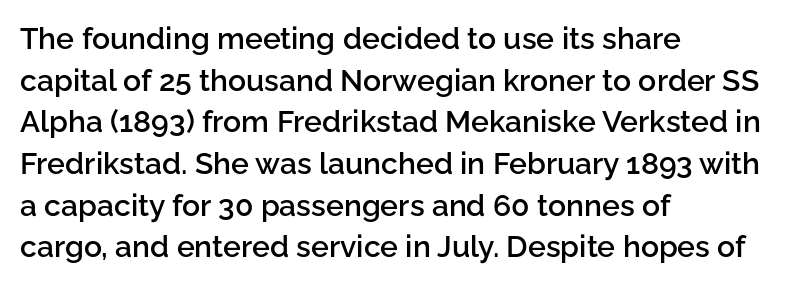
{"serif": "no", "italic": "no", "bold": "semi", "weight": "semibold", "width": "normal", "stroke_contrast": "low", "x_height": "medium", "monospaced": "no", "underline": "no", "align": "left", "line_spacing": "normal", "line_spacing_ratio": 1.39, "letter_spacing": "normal", "letter_spacing_em": 0.0, "glyph_px": 30}
